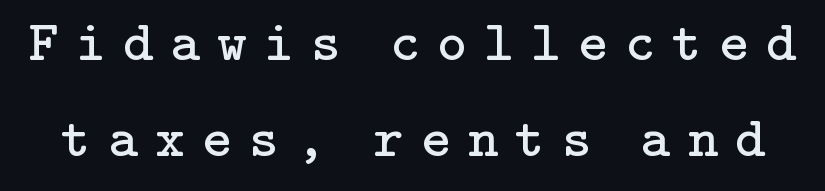
Q: Is the text bold? A: No.
Q: Is the text italic (slanted)? A: No, it is upright.
Q: Is the typeface a serif or a sans-serif typeface? A: Serif.
Q: Is the text underlined? A: No.
Q: Is the spacing between letters normal or unusually wide? A: Unusually wide.
Q: Is the spacing between lines tight, normal or loose? A: Normal.
Q: Width (condensed, normal, or wide)? A: Normal.
Q: Stroke contrast? A: Low.
Q: x-height? A: Medium.
